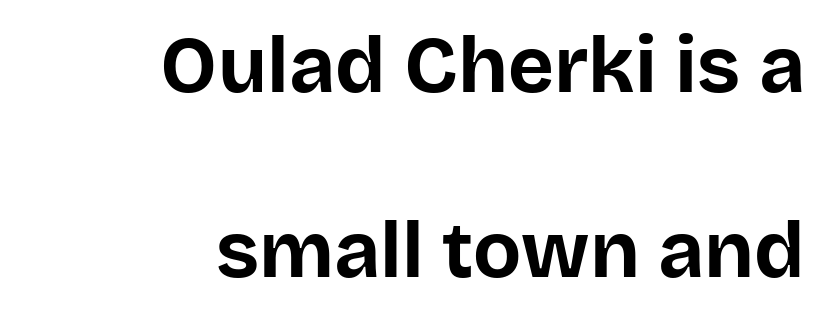
{"serif": "no", "italic": "no", "bold": "yes", "weight": "bold", "width": "normal", "stroke_contrast": "low", "x_height": "large", "monospaced": "no", "underline": "no", "align": "right", "line_spacing": "loose", "line_spacing_ratio": 2.34, "letter_spacing": "normal", "letter_spacing_em": 0.0, "glyph_px": 79}
